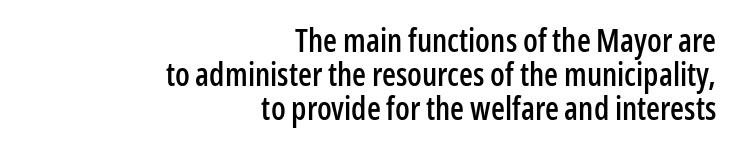
The image shows 32 px condensed sans-serif type, upright; set right-aligned, tight line spacing (1.07x), normal letter spacing, not underlined; low stroke contrast and a medium x-height.
